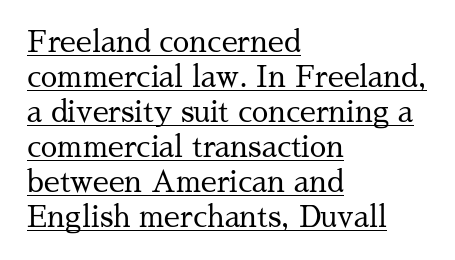
Q: Is the text bold? A: No.
Q: Is the text italic (slanted)? A: No, it is upright.
Q: Is the typeface a serif or a sans-serif typeface? A: Serif.
Q: Is the text underlined? A: Yes.
Q: How is the paragraph aligned? A: Left-aligned.
Q: Is the spacing between letters normal or unusually wide? A: Normal.
Q: Width (condensed, normal, or wide)? A: Normal.
Q: Stroke contrast? A: Medium.
Q: x-height? A: Medium.
Q: Monospaced? A: No.
